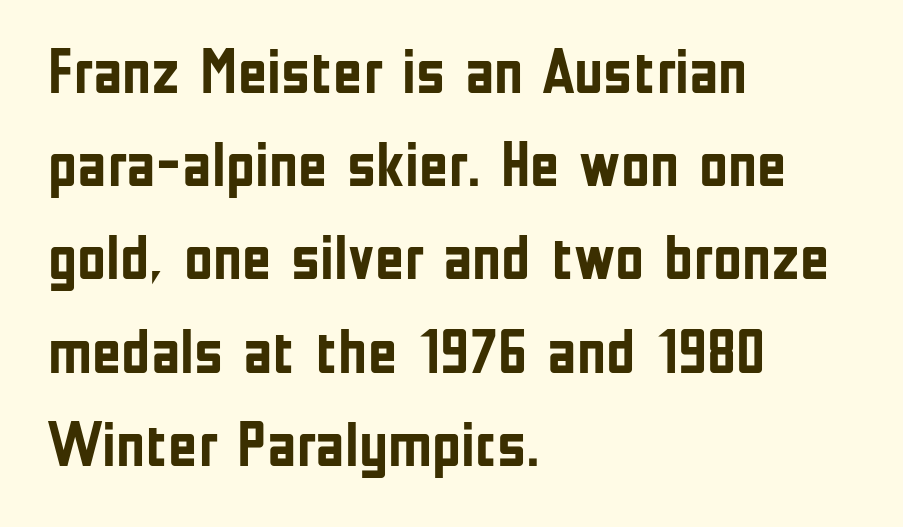
Q: Is the text bold? A: Yes.
Q: Is the text italic (slanted)? A: No, it is upright.
Q: Is the typeface a serif or a sans-serif typeface? A: Sans-serif.
Q: Is the text underlined? A: No.
Q: How is the paragraph aligned? A: Left-aligned.
Q: Is the spacing between letters normal or unusually wide? A: Normal.
Q: Is the spacing between lines tight, normal or loose? A: Normal.
Q: Width (condensed, normal, or wide)? A: Condensed.
Q: Stroke contrast? A: Low.
Q: x-height? A: Medium.
Q: Monospaced? A: No.
